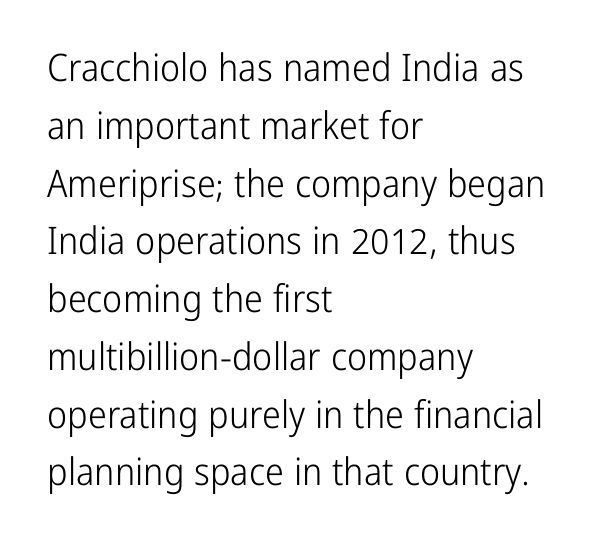
{"serif": "no", "italic": "no", "bold": "no", "weight": "light", "width": "condensed", "stroke_contrast": "low", "x_height": "medium", "monospaced": "no", "underline": "no", "align": "left", "line_spacing": "normal", "line_spacing_ratio": 1.52, "letter_spacing": "normal", "letter_spacing_em": 0.0, "glyph_px": 38}
